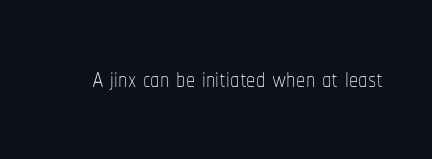
{"italic": "no", "bold": "no", "weight": "thin", "width": "condensed", "stroke_contrast": "low", "x_height": "medium", "monospaced": "no", "underline": "no", "letter_spacing": "normal", "letter_spacing_em": 0.0, "glyph_px": 37}
